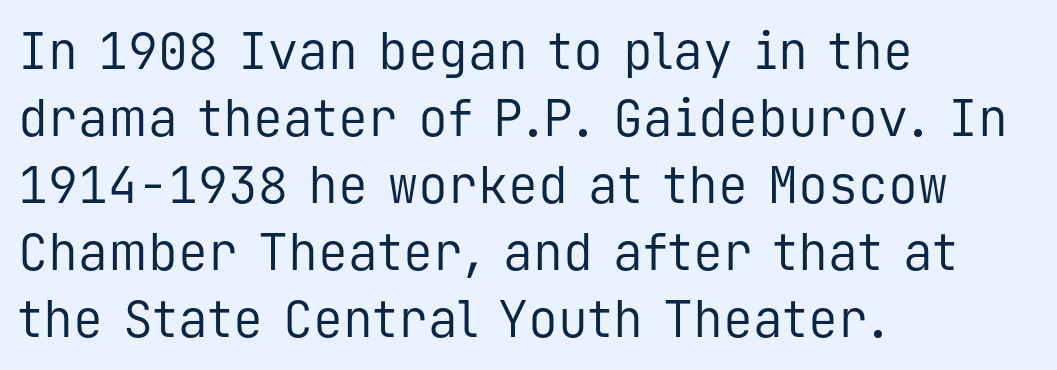
{"serif": "no", "italic": "no", "bold": "no", "weight": "regular", "width": "normal", "stroke_contrast": "low", "x_height": "medium", "monospaced": "yes", "underline": "no", "align": "left", "line_spacing": "normal", "line_spacing_ratio": 1.34, "letter_spacing": "normal", "letter_spacing_em": 0.0, "glyph_px": 50}
